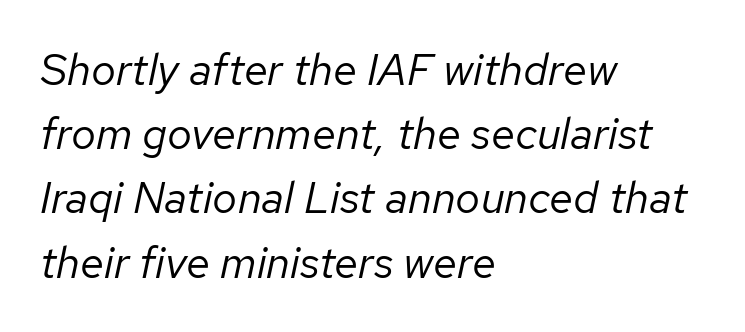
Q: Is the text bold? A: No.
Q: Is the text italic (slanted)? A: Yes, it leans right by about 12 degrees.
Q: Is the text underlined? A: No.
Q: How is the paragraph aligned? A: Left-aligned.
Q: Is the spacing between letters normal or unusually wide? A: Normal.
Q: Is the spacing between lines tight, normal or loose? A: Normal.
Q: Width (condensed, normal, or wide)? A: Normal.
Q: Stroke contrast? A: Low.
Q: x-height? A: Medium.
Q: Monospaced? A: No.
